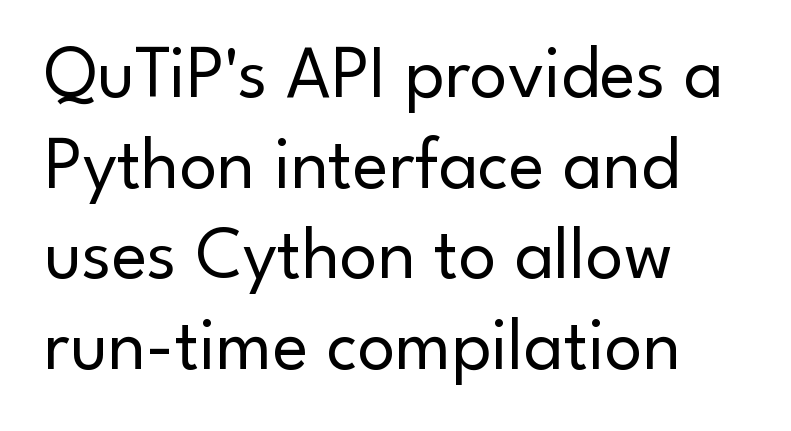
Compared with typical body copy, the letter spacing here is the same. Weight: in the light-to-regular range. Descenders are the only things crossing below the line. The typeface chosen for these lines omits serifs. The rendering uses natural spacing where letterforms have individual widths. The lettering holds an erect, upright posture throughout.
